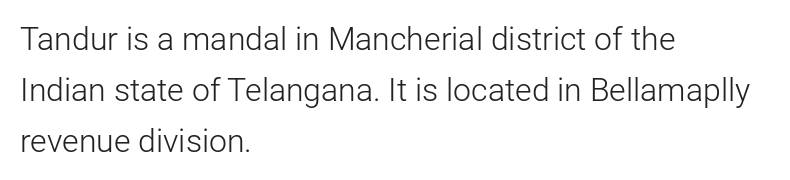
{"serif": "no", "italic": "no", "bold": "no", "weight": "light", "width": "normal", "stroke_contrast": "low", "x_height": "medium", "monospaced": "no", "underline": "no", "align": "left", "line_spacing": "normal", "line_spacing_ratio": 1.59, "letter_spacing": "normal", "letter_spacing_em": 0.0, "glyph_px": 32}
